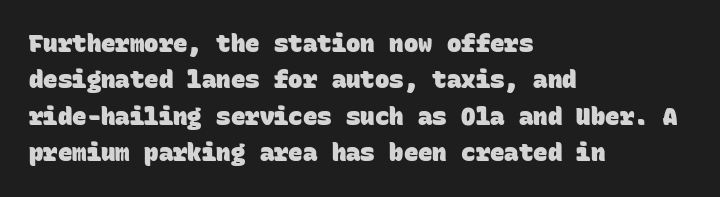
Q: Is the text bold? A: Yes.
Q: Is the text underlined? A: No.
Q: How is the paragraph aligned? A: Left-aligned.
Q: Is the spacing between letters normal or unusually wide? A: Normal.
Q: Is the spacing between lines tight, normal or loose? A: Normal.
